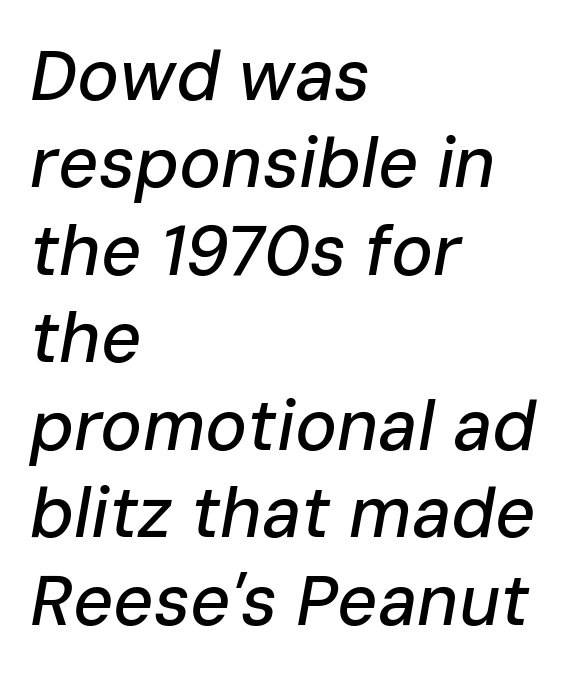
The image shows 70 px text type, italic (leaning right); set left-aligned, normal line spacing (1.25x), normal letter spacing, not underlined; low stroke contrast and a medium x-height.
